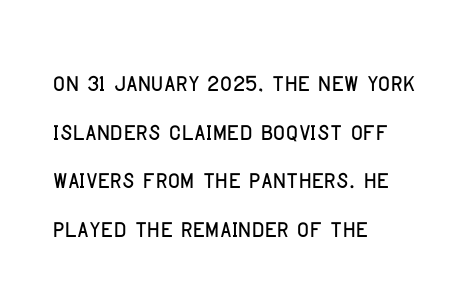
{"serif": "no", "italic": "no", "width": "condensed", "stroke_contrast": "low", "x_height": "large", "monospaced": "no", "underline": "no", "align": "left", "line_spacing": "normal", "line_spacing_ratio": 1.47, "letter_spacing": "normal", "letter_spacing_em": 0.0, "glyph_px": 33}
